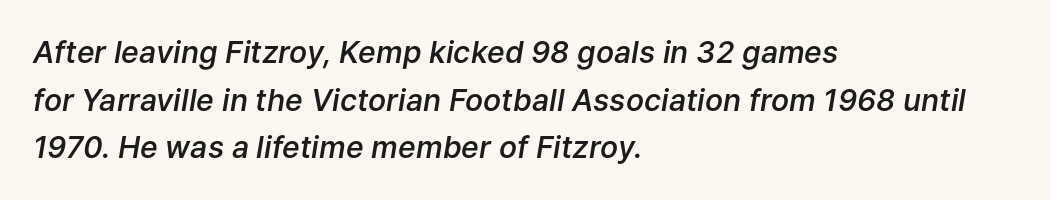
The foot of each line stays bare and open. I'd describe the lettering as semibold — firm but not a full bold. You could call the tracking neutral — neither tight nor loose. Italic? Definitely — the glyphs are oblique.
